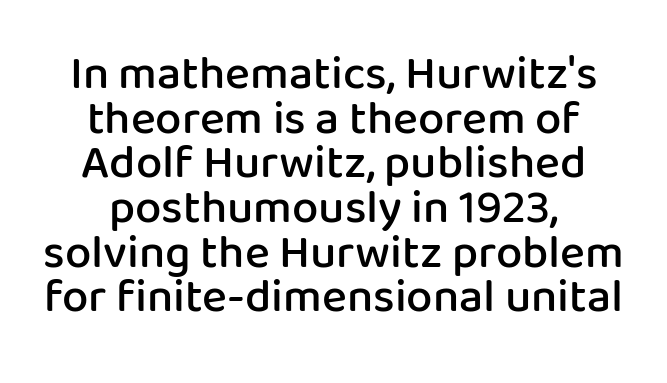
{"serif": "no", "italic": "no", "bold": "semi", "weight": "semibold", "width": "normal", "stroke_contrast": "low", "x_height": "medium", "monospaced": "no", "underline": "no", "align": "center", "line_spacing": "tight", "line_spacing_ratio": 0.95, "letter_spacing": "normal", "letter_spacing_em": 0.0, "glyph_px": 47}
